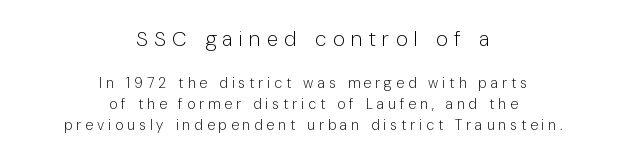
Q: Is the text bold? A: No.
Q: Is the text italic (slanted)? A: No, it is upright.
Q: Is the text underlined? A: No.
Q: How is the paragraph aligned? A: Centered.
Q: Is the spacing between letters normal or unusually wide? A: Unusually wide.
Q: Is the spacing between lines tight, normal or loose? A: Normal.
Q: Which block of text is set in a larger size, the first (top) or the second (bottom)? A: The first (top) one.
